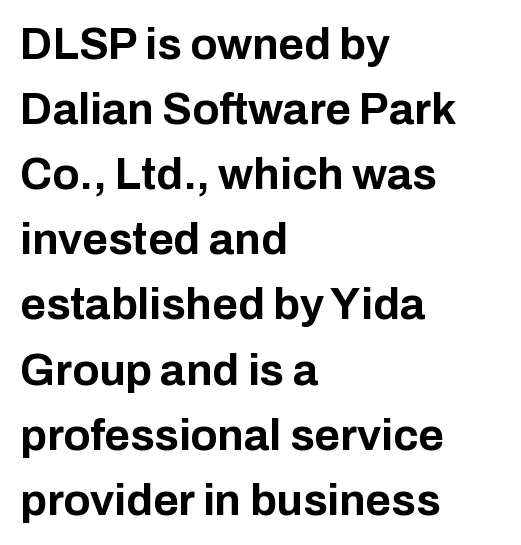
{"serif": "no", "italic": "no", "bold": "yes", "weight": "bold", "width": "normal", "stroke_contrast": "low", "x_height": "medium", "monospaced": "no", "underline": "no", "align": "left", "line_spacing": "normal", "line_spacing_ratio": 1.48, "letter_spacing": "normal", "letter_spacing_em": 0.0, "glyph_px": 44}
